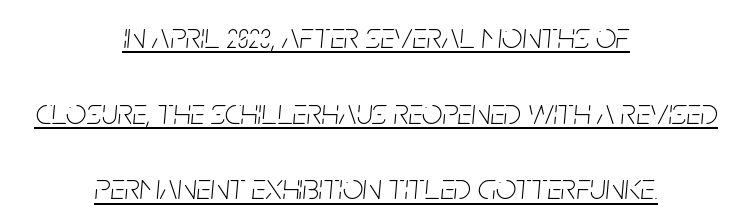
{"italic": "yes", "lean": "right", "slant_degrees": 5, "bold": "no", "weight": "thin", "width": "condensed", "stroke_contrast": "low", "x_height": "large", "monospaced": "no", "underline": "yes", "align": "center", "line_spacing": "loose", "line_spacing_ratio": 2.1, "letter_spacing": "normal", "letter_spacing_em": 0.0, "glyph_px": 36}
